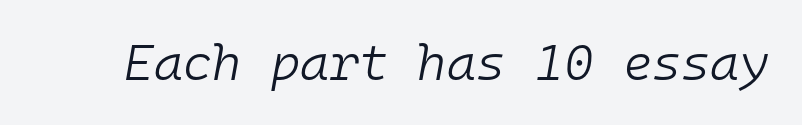
{"italic": "yes", "lean": "right", "slant_degrees": 10, "bold": "no", "weight": "light", "width": "normal", "stroke_contrast": "low", "x_height": "medium", "monospaced": "yes", "underline": "no", "letter_spacing": "normal", "letter_spacing_em": 0.0, "glyph_px": 50}
